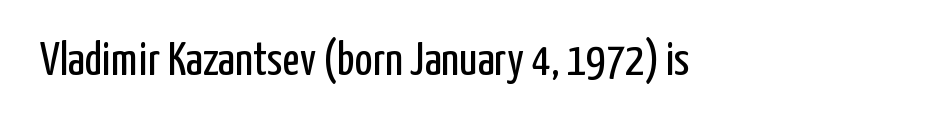
Unbolded letterforms with no extra heft. Is this a fixed-width face? No — the glyphs have proportional, varying widths. Ascenders rise straight up at ninety degrees. The passage shown is typeset with a sans-serif family. A typesetter would call this zero additional tracking.
